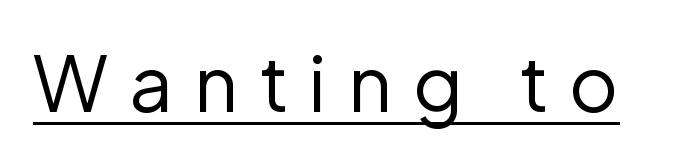
Think of a printed novel: that variable character pitch is what you see here. Between one letter and the next there's a generous, obvious gap. Underline: present. The font family rendered here belongs to the sans-serif group. This is not heavy type; no bold has been used. This sample uses an upright cut, with every glyph sitting square on the baseline.
